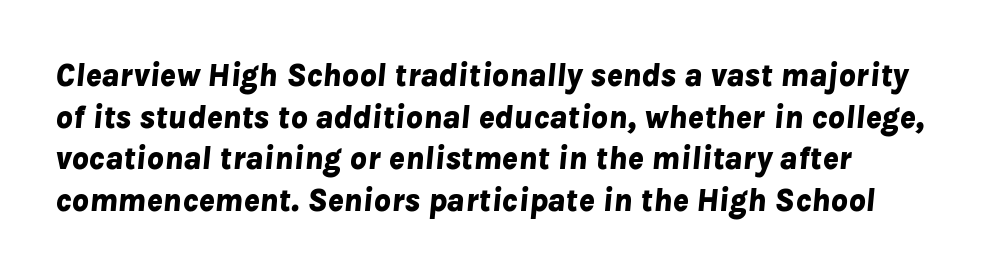
The image shows 33 px bold type, italic (leaning right); set normal line spacing (1.26x), normal letter spacing, not underlined; low stroke contrast and a medium x-height.
